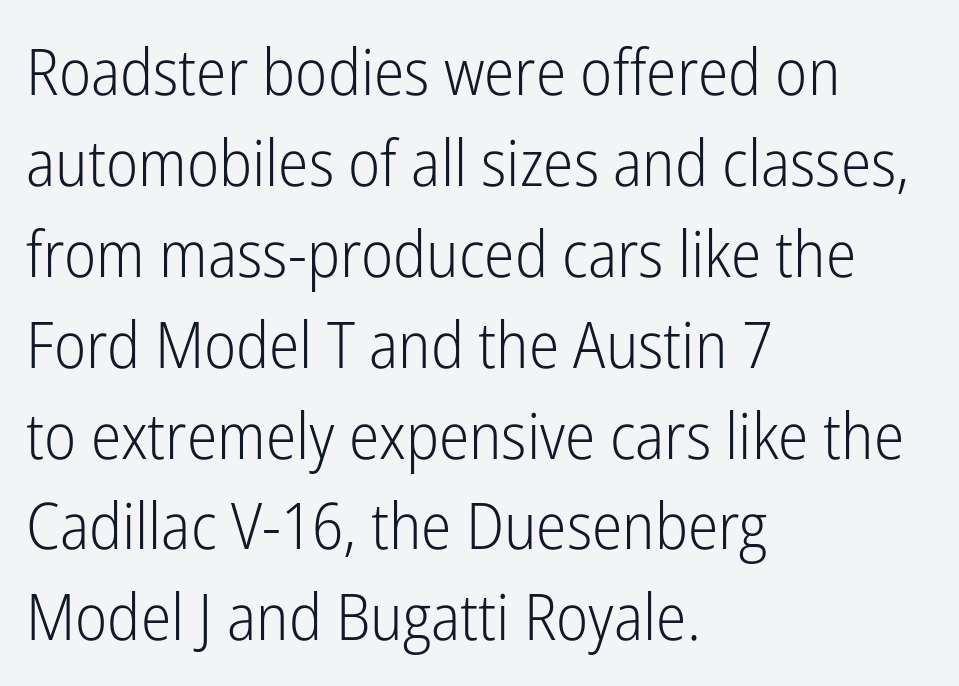
The type family on display is of the sans-serif kind. Letters rest on an invisible, unmarked baseline. The specimen reads as upright at a glance. The face looks like a standard text weight, possibly lighter. Line beginnings align vertically; line endings do not.
